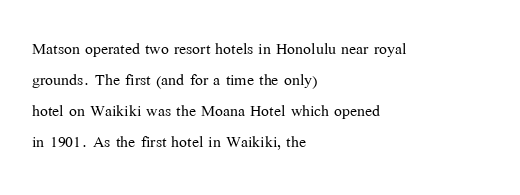
Q: Is the text bold? A: No.
Q: Is the text italic (slanted)? A: No, it is upright.
Q: Is the text underlined? A: No.
Q: How is the paragraph aligned? A: Left-aligned.
Q: Is the spacing between letters normal or unusually wide? A: Normal.
Q: Is the spacing between lines tight, normal or loose? A: Normal.
